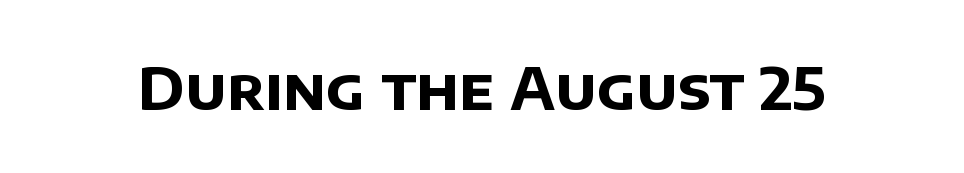
Q: Is the text bold? A: Yes.
Q: Is the typeface a serif or a sans-serif typeface? A: Sans-serif.
Q: Is the text underlined? A: No.
Q: Is the spacing between letters normal or unusually wide? A: Normal.
Q: Width (condensed, normal, or wide)? A: Normal.
Q: Stroke contrast? A: Low.
Q: x-height? A: Large.
Q: Monospaced? A: No.
